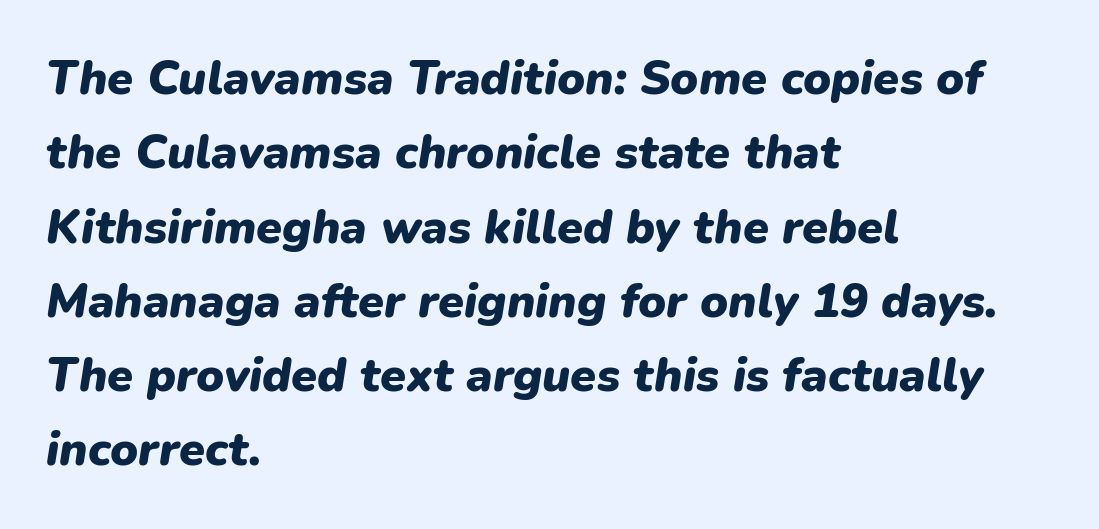
Q: Is the text bold? A: Yes.
Q: Is the text italic (slanted)? A: Yes, it leans right by about 9 degrees.
Q: Is the text underlined? A: No.
Q: How is the paragraph aligned? A: Left-aligned.
Q: Is the spacing between letters normal or unusually wide? A: Normal.
Q: Is the spacing between lines tight, normal or loose? A: Normal.
Q: Width (condensed, normal, or wide)? A: Normal.
Q: Stroke contrast? A: Low.
Q: x-height? A: Medium.
Q: Monospaced? A: No.
